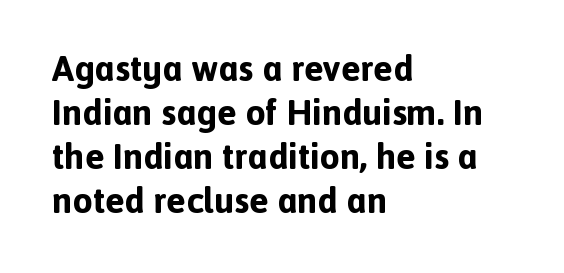
The lettering holds an erect, upright posture throughout. I'd describe the lettering as bold — thick and assertive. The compositor pushed each line to the left boundary. Letter spacing: default.
